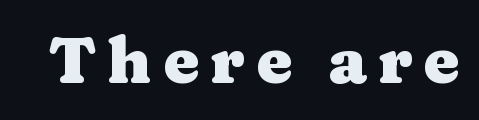
{"serif": "yes", "italic": "no", "bold": "yes", "weight": "heavy", "width": "wide", "stroke_contrast": "medium", "x_height": "medium", "monospaced": "no", "underline": "no", "glyph_px": 64}
